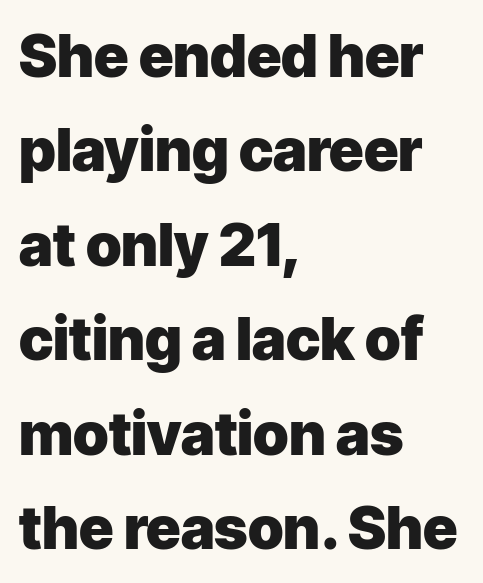
Nothing sits at the stroke ends, so this counts as sans-serif. The rendering uses natural spacing where letterforms have individual widths. The rendering uses a moderate line-height, typical for paragraphs. This is the regular roman posture of the typeface. Decoration check: the copy has no underline. Stroke thickness is high; the sample reads as a true bold.
